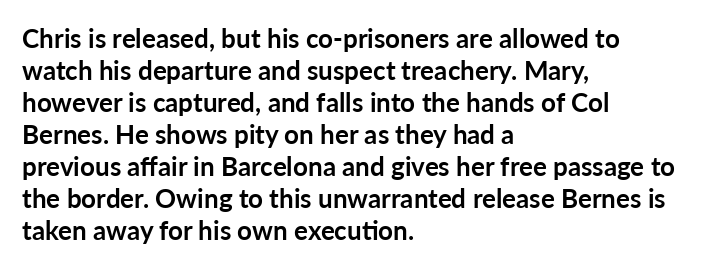
Alignment: flush left. A clean baseline with only descenders dipping below it. Vertical strokes here are truly vertical. Every letter is thick-stroked: bold, no question. A typesetter would call this zero additional tracking.
